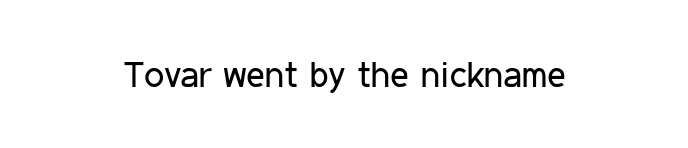
What kind of face is this? One without serifs — a sans. Type without underlining. Unlike italic type, these characters show no tilt at all. Here the glyphs are tracked normally, forming tight word shapes. On a weight scale, this lands at 450 or below. The letters advance in unequal steps, a hallmark of proportional type.
